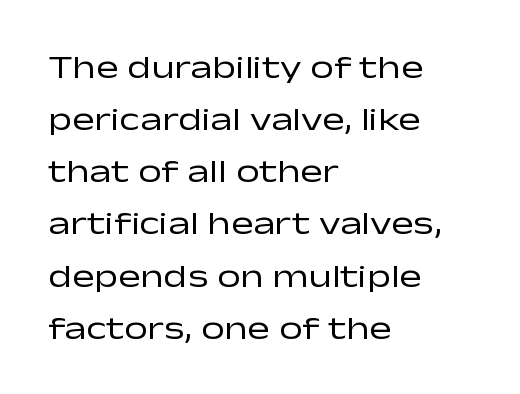
The image shows 33 px regular-weight, wide sans-serif type, upright; set left-aligned, normal line spacing (1.58x), normal letter spacing, not underlined; low stroke contrast and a medium x-height.
